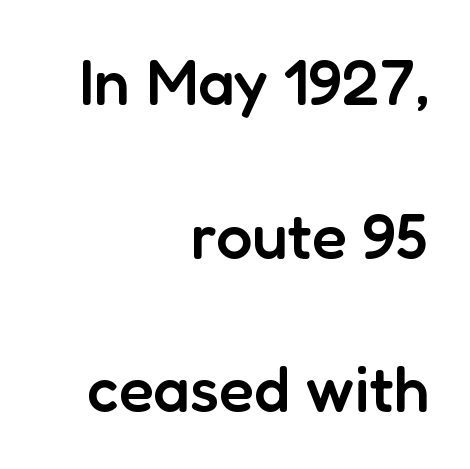
This rendering features lettering with no underline. Horizontal bands of white between lines are thick stripes. Every row of glyphs terminates at an identical x-position on the right. Weight: semibold (demi).
